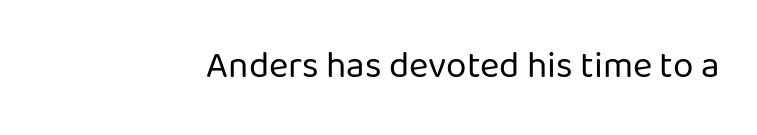
Weight: not bold — regular or lighter. Here the designer chose a conventional face with non-uniform glyph widths. The passage shown is typeset with a sans-serif family. The glyphs are unaccompanied by any horizontal stroke below them. The typography opts for an upright posture over an oblique one. Honestly, the letter spacing is just normal — you wouldn't notice it.
